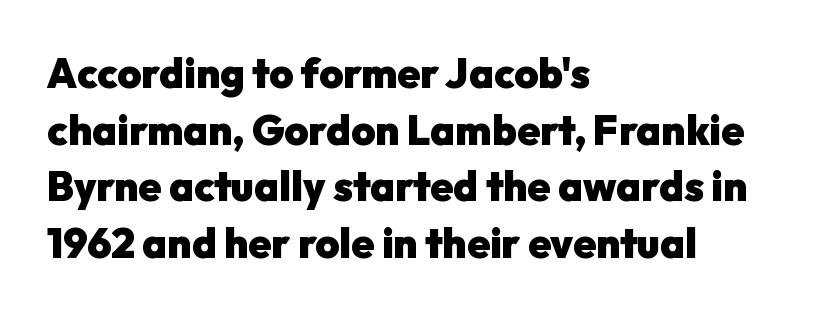
Q: Is the text bold? A: Yes.
Q: Is the text italic (slanted)? A: No, it is upright.
Q: Is the typeface a serif or a sans-serif typeface? A: Sans-serif.
Q: Is the text underlined? A: No.
Q: How is the paragraph aligned? A: Left-aligned.
Q: Is the spacing between letters normal or unusually wide? A: Normal.
Q: Is the spacing between lines tight, normal or loose? A: Normal.
Q: Width (condensed, normal, or wide)? A: Normal.
Q: Stroke contrast? A: Low.
Q: x-height? A: Medium.
Q: Monospaced? A: No.
